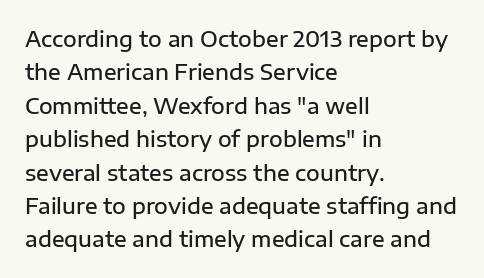
The image shows 21 px text type, upright; set left-aligned, normal line spacing (1.59x), normal letter spacing, not underlined.
